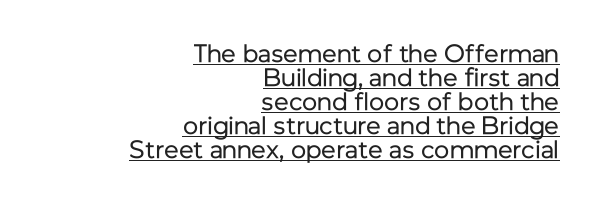
Q: Is the text bold? A: No.
Q: Is the text italic (slanted)? A: No, it is upright.
Q: Is the text underlined? A: Yes.
Q: How is the paragraph aligned? A: Right-aligned.
Q: Is the spacing between letters normal or unusually wide? A: Normal.
Q: Is the spacing between lines tight, normal or loose? A: Tight.
